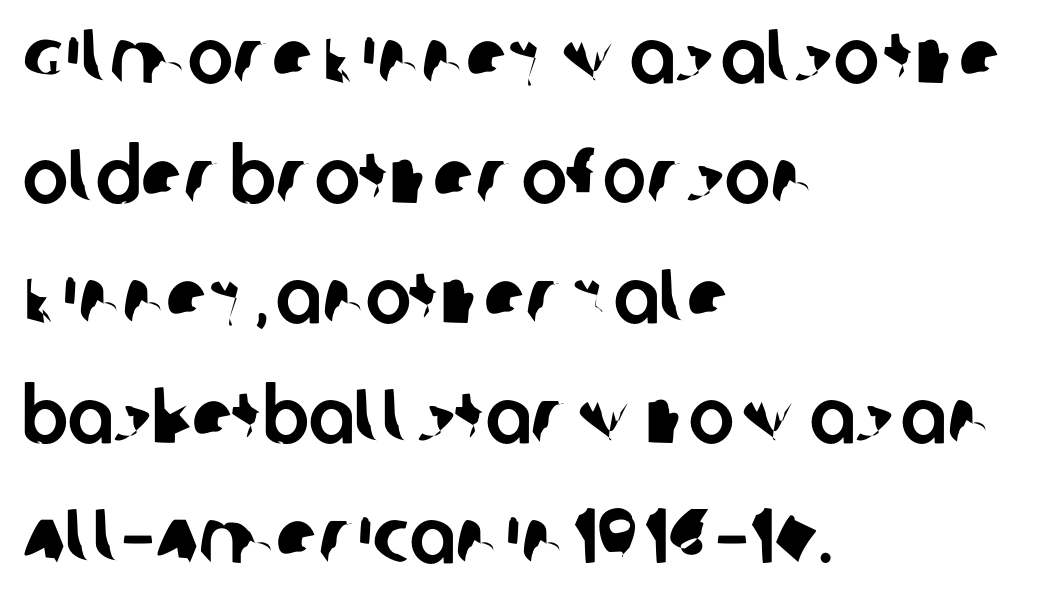
The image shows 77 px sans-serif type; set left-aligned, normal line spacing (1.56x), normal letter spacing, not underlined; low stroke contrast and a large x-height.
